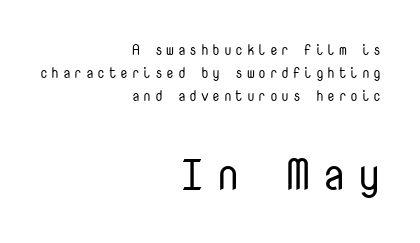
The image shows 43 px regular-weight sans-serif type, upright, monospaced; set right-aligned, normal line spacing (1.65x), unusually wide letter spacing (+0.26 em), not underlined; the second (bottom) block is 3.07x larger; low stroke contrast and a medium x-height.
